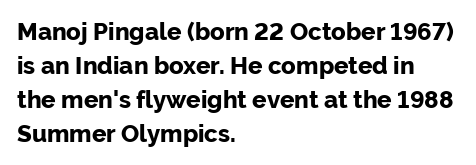
{"italic": "no", "bold": "yes", "underline": "no", "align": "left", "line_spacing": "normal", "line_spacing_ratio": 1.41, "letter_spacing": "normal", "letter_spacing_em": 0.0, "glyph_px": 24}
